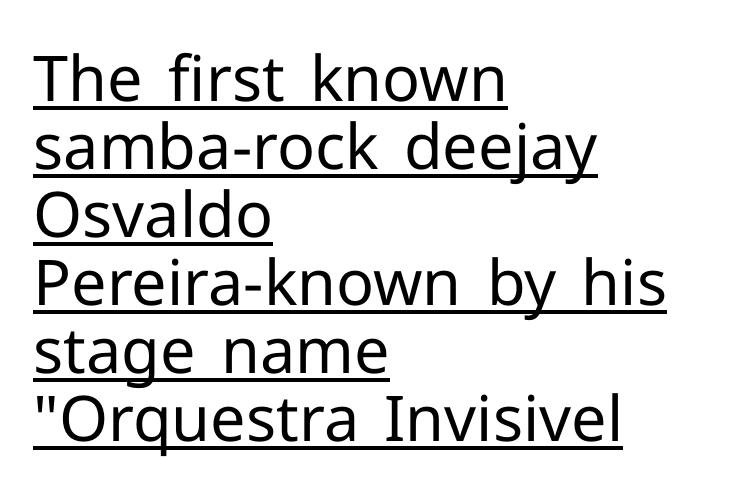
The image shows 63 px regular-weight sans-serif type, upright; set left-aligned, tight line spacing (1.08x), normal letter spacing, underlined; low stroke contrast and a medium x-height.
